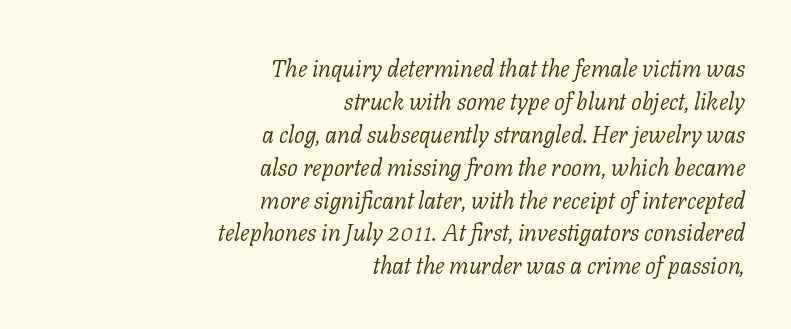
{"italic": "yes", "lean": "right", "slant_degrees": 11, "bold": "no", "underline": "no", "align": "right", "line_spacing": "normal", "line_spacing_ratio": 1.37, "letter_spacing": "normal", "letter_spacing_em": 0.0, "glyph_px": 24}
